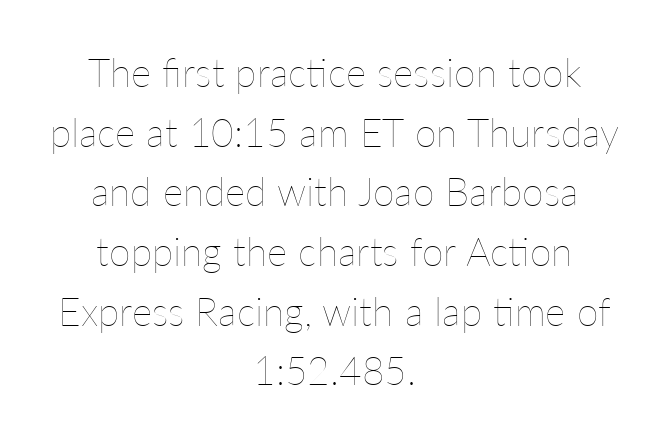
Q: Is the text bold? A: No.
Q: Is the text italic (slanted)? A: No, it is upright.
Q: Is the text underlined? A: No.
Q: How is the paragraph aligned? A: Centered.
Q: Is the spacing between letters normal or unusually wide? A: Normal.
Q: Is the spacing between lines tight, normal or loose? A: Normal.
Q: Width (condensed, normal, or wide)? A: Normal.
Q: Stroke contrast? A: Low.
Q: x-height? A: Medium.
Q: Monospaced? A: No.
